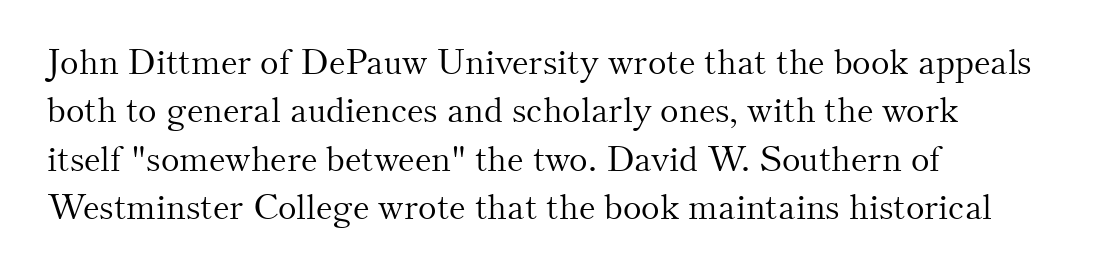
{"serif": "yes", "italic": "no", "bold": "no", "weight": "light", "width": "normal", "stroke_contrast": "medium", "x_height": "small", "monospaced": "no", "underline": "no", "align": "left", "line_spacing": "normal", "line_spacing_ratio": 1.38, "letter_spacing": "normal", "letter_spacing_em": 0.0, "glyph_px": 35}
